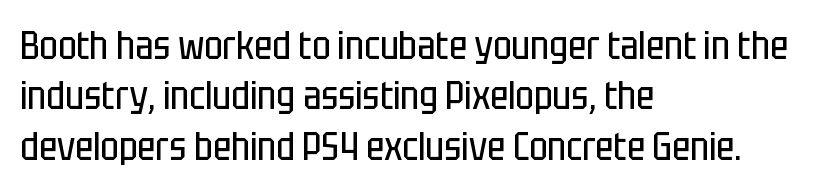
{"serif": "no", "italic": "no", "bold": "no", "weight": "regular", "width": "condensed", "stroke_contrast": "low", "x_height": "large", "monospaced": "no", "underline": "no", "align": "left", "line_spacing": "normal", "line_spacing_ratio": 1.29, "letter_spacing": "normal", "letter_spacing_em": 0.0, "glyph_px": 39}
